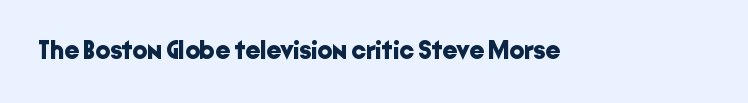
The image shows 26 px bold type, upright; set normal letter spacing, not underlined.
